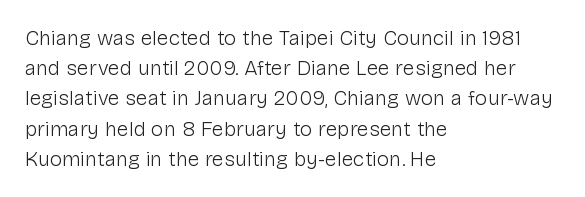
Regarding leading, the lines here are spaced in the standard way. Underline: absent. A classic flush-left, rag-right setting is used for this passage. Every character sits straight up, as roman type does.
